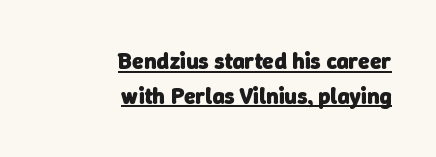
{"bold": "yes", "underline": "yes", "align": "right", "line_spacing": "normal", "line_spacing_ratio": 1.51, "letter_spacing": "normal", "letter_spacing_em": 0.0, "glyph_px": 23}
